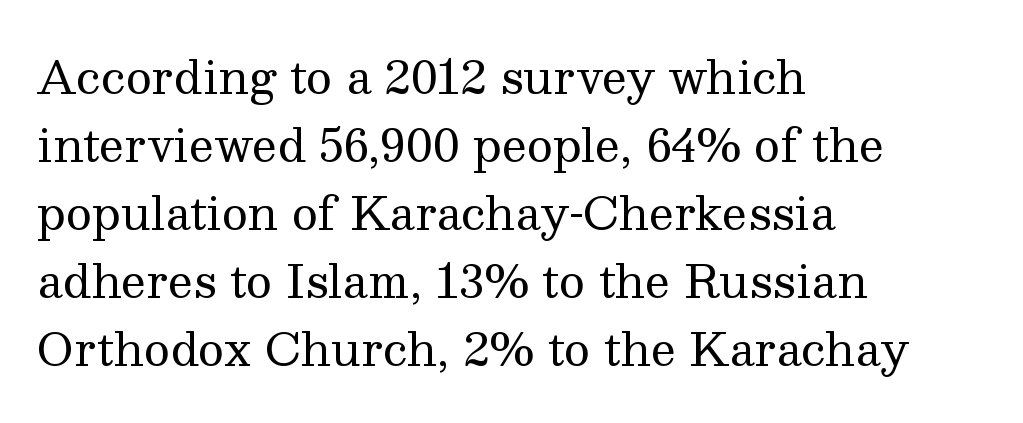
Q: Is the text bold? A: No.
Q: Is the text italic (slanted)? A: No, it is upright.
Q: Is the typeface a serif or a sans-serif typeface? A: Serif.
Q: Is the text underlined? A: No.
Q: How is the paragraph aligned? A: Left-aligned.
Q: Is the spacing between letters normal or unusually wide? A: Normal.
Q: Is the spacing between lines tight, normal or loose? A: Normal.
Q: Width (condensed, normal, or wide)? A: Normal.
Q: Stroke contrast? A: Medium.
Q: x-height? A: Medium.
Q: Monospaced? A: No.
